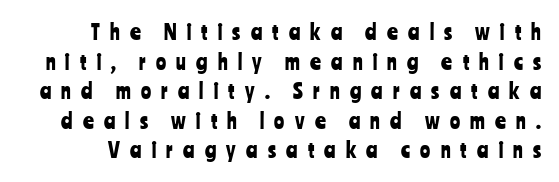
The image shows 21 px text type, upright; set normal line spacing (1.41x), unusually wide letter spacing (+0.49 em), not underlined.
